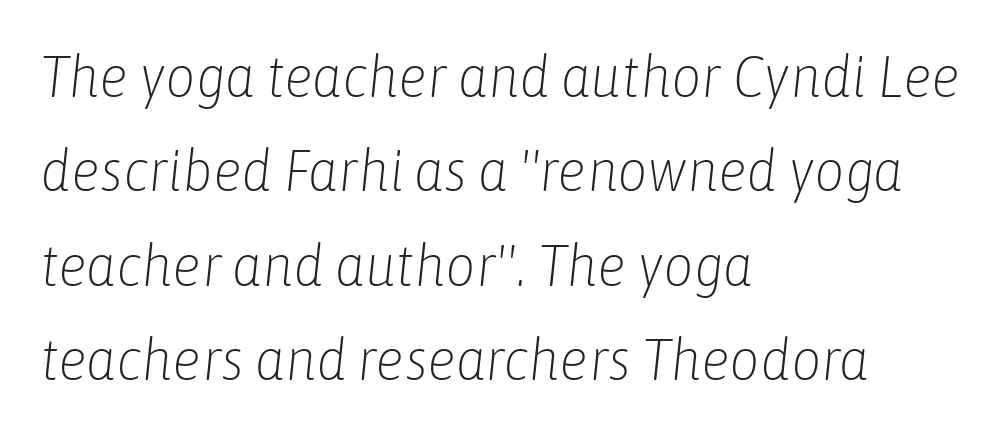
The face used here has a pronounced slope to its letters. Ink coverage per letter is moderate at most. Rule under the text: the space is simply empty. This block has exactly the height ordinary leading produces. Horizontal alignment here is leftward, the default for most running prose. The letters advance in unequal steps, a hallmark of proportional type.
